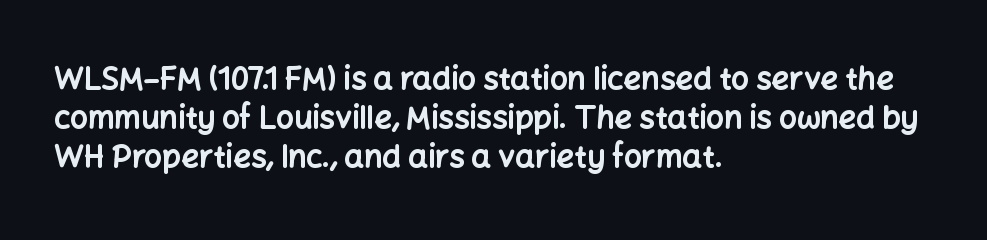
The image shows 31 px bold sans-serif type, upright; set left-aligned, normal line spacing (1.26x), normal letter spacing, not underlined; low stroke contrast and a medium x-height.
